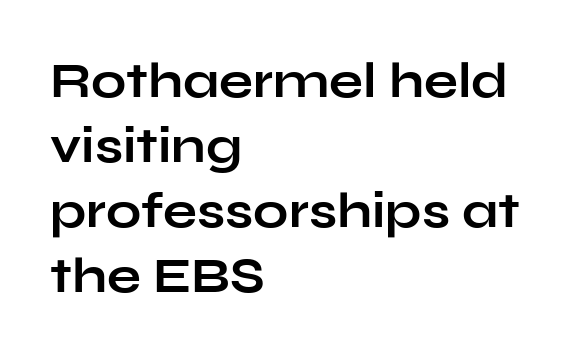
The image shows 50 px bold, wide sans-serif type, upright; set left-aligned, normal line spacing (1.3x), normal letter spacing, not underlined; low stroke contrast and a medium x-height.
